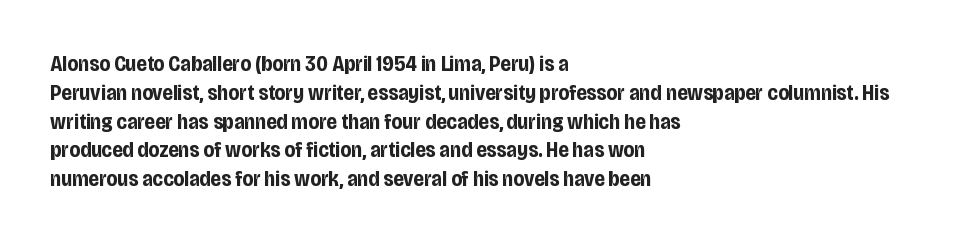
The rows are spaced the way most documents space them. Its strokes are broad and dark, the hallmark of bold type. Posture: upright roman. A bare baseline throughout the passage.
